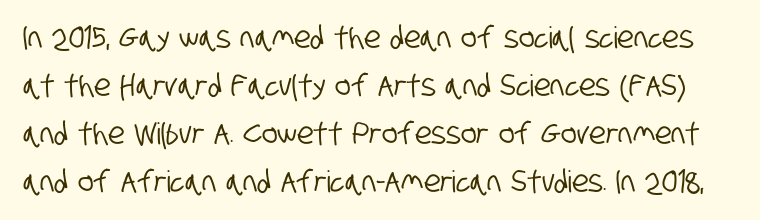
Is this a fixed-width face? No — the glyphs have proportional, varying widths. The zone under the glyphs is completely vacant. The designer went with a sans here, leaving each stem footless. These lines sit exactly where default settings would place them. No extra tracking has been applied to these lines.
